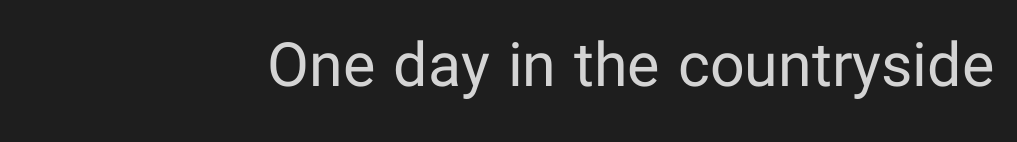
{"serif": "no", "italic": "no", "bold": "no", "weight": "regular", "width": "normal", "stroke_contrast": "low", "x_height": "medium", "monospaced": "no", "underline": "no", "align": "right", "letter_spacing": "normal", "letter_spacing_em": 0.0, "glyph_px": 61}
